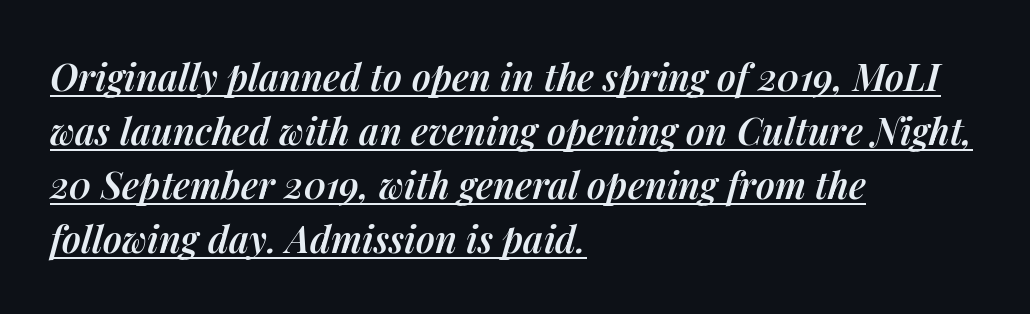
{"italic": "yes", "lean": "right", "slant_degrees": 14, "bold": "semi", "weight": "semibold", "width": "normal", "stroke_contrast": "medium", "x_height": "medium", "monospaced": "no", "underline": "yes", "align": "left", "line_spacing": "normal", "line_spacing_ratio": 1.46, "letter_spacing": "normal", "letter_spacing_em": 0.0, "glyph_px": 37}
